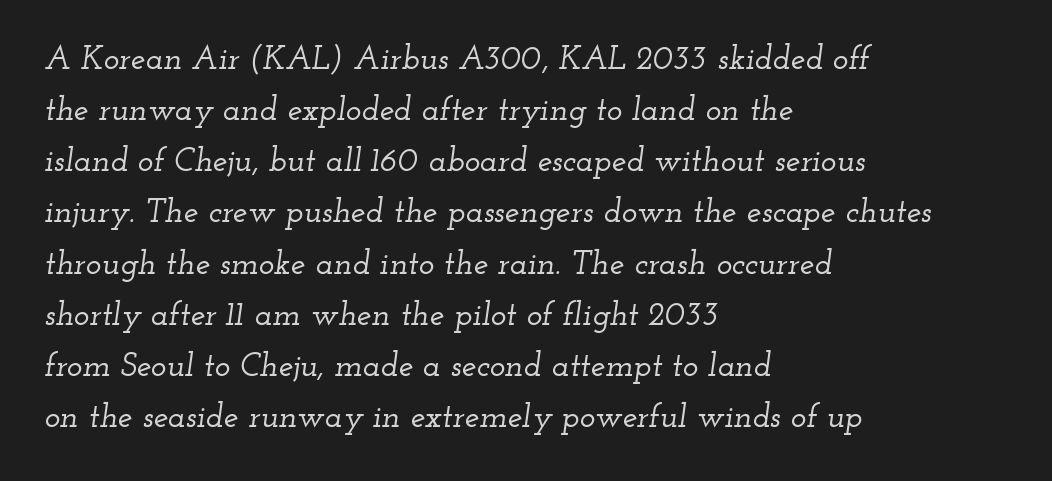
The line texture is even and compact thanks to regular tracking. Honestly, there is no underline to notice here at all. Think of a printed novel: that variable character pitch is what you see here. Yep, those are serifs on the letters. Baseline-to-baseline distance is the conventional proportion of letter height. Observe the lean: these are italic letterforms.
